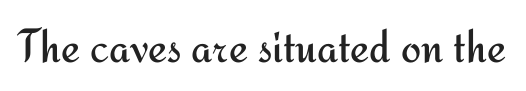
{"serif": "no", "italic": "no", "bold": "no", "weight": "regular", "width": "normal", "stroke_contrast": "medium", "x_height": "small", "monospaced": "no", "underline": "no", "letter_spacing": "normal", "letter_spacing_em": 0.0, "glyph_px": 48}
